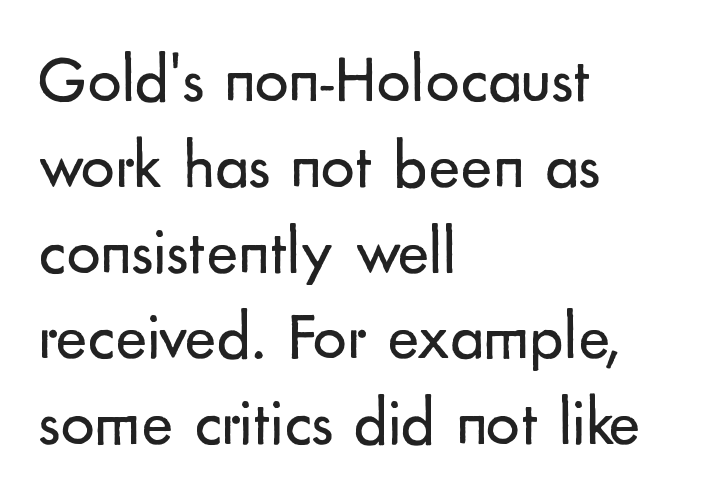
A student would call this left alignment; a typographer would say flush left, rag right. The letters advance in unequal steps, a hallmark of proportional type. Italic: no, the glyphs are upright roman. You could call the tracking neutral — neither tight nor loose.
